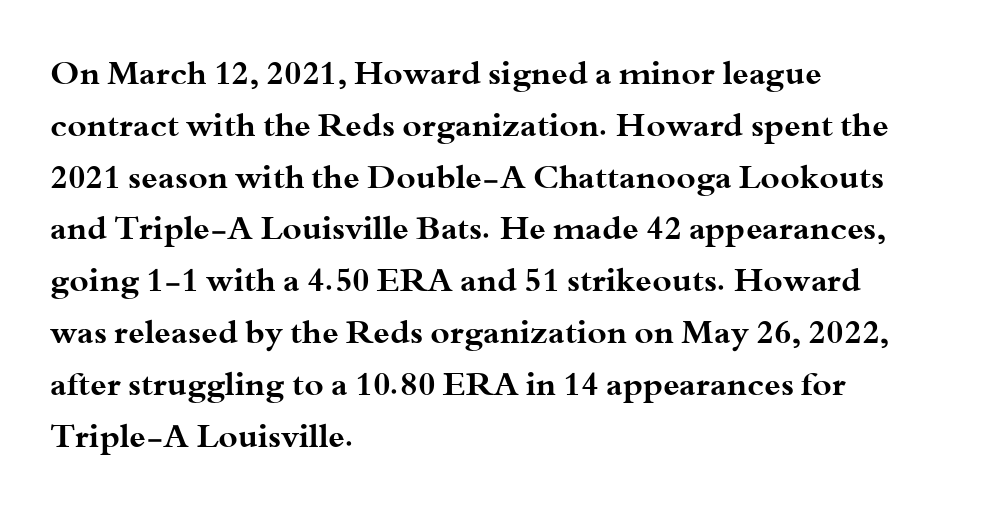
The image shows 33 px bold, wide serif type, upright; set left-aligned, normal line spacing (1.57x), normal letter spacing, not underlined; medium stroke contrast and a small x-height.
